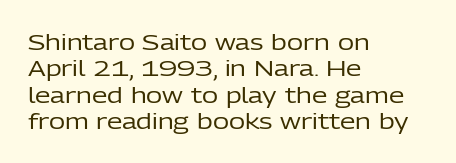
{"italic": "no", "bold": "no", "underline": "no", "align": "left", "line_spacing_ratio": 1.2, "letter_spacing": "normal", "letter_spacing_em": 0.0, "glyph_px": 22}
